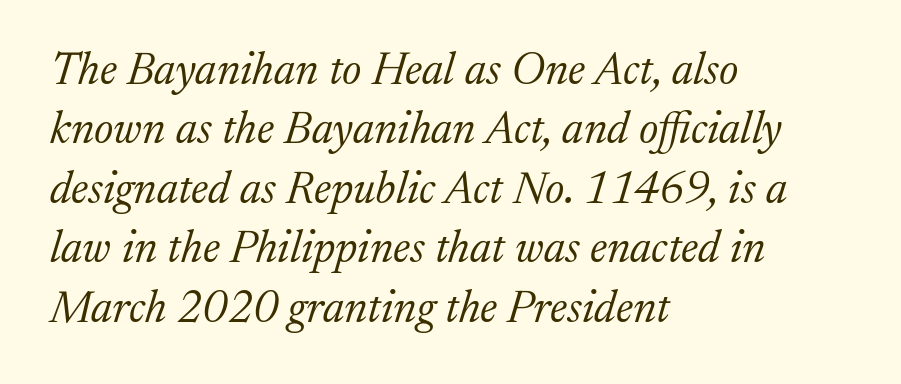
{"serif": "yes", "italic": "yes", "lean": "right", "slant_degrees": 17, "bold": "no", "weight": "light", "width": "normal", "stroke_contrast": "medium", "x_height": "medium", "monospaced": "no", "underline": "no", "align": "left", "line_spacing": "normal", "line_spacing_ratio": 1.32, "letter_spacing": "normal", "letter_spacing_em": 0.0, "glyph_px": 45}
